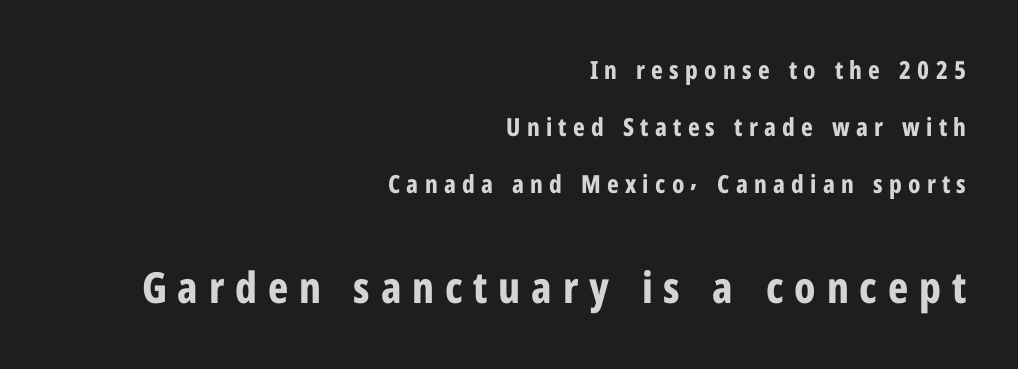
{"serif": "no", "italic": "no", "bold": "yes", "weight": "bold", "width": "condensed", "stroke_contrast": "low", "x_height": "medium", "monospaced": "no", "underline": "no", "align": "right", "line_spacing": "loose", "line_spacing_ratio": 2.28, "letter_spacing": "wide", "letter_spacing_em": 0.25, "larger_block": "second", "size_ratio": 1.72, "glyph_px": 43}
